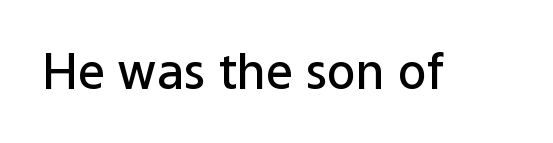
Q: Is the text bold? A: Semi-bold.
Q: Is the text italic (slanted)? A: No, it is upright.
Q: Is the typeface a serif or a sans-serif typeface? A: Sans-serif.
Q: Is the text underlined? A: No.
Q: Is the spacing between letters normal or unusually wide? A: Normal.
Q: Width (condensed, normal, or wide)? A: Normal.
Q: Stroke contrast? A: Low.
Q: x-height? A: Medium.
Q: Monospaced? A: No.
